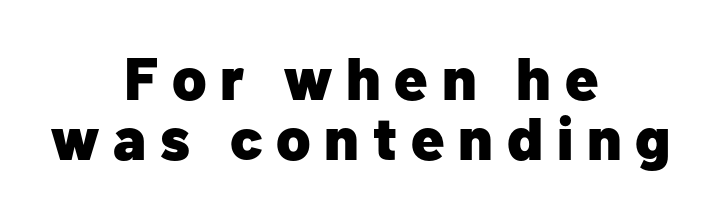
Q: Is the text bold? A: Yes.
Q: Is the text italic (slanted)? A: No, it is upright.
Q: Is the typeface a serif or a sans-serif typeface? A: Sans-serif.
Q: Is the text underlined? A: No.
Q: How is the paragraph aligned? A: Centered.
Q: Is the spacing between letters normal or unusually wide? A: Unusually wide.
Q: Is the spacing between lines tight, normal or loose? A: Tight.
Q: Width (condensed, normal, or wide)? A: Normal.
Q: Stroke contrast? A: Low.
Q: x-height? A: Medium.
Q: Monospaced? A: No.
